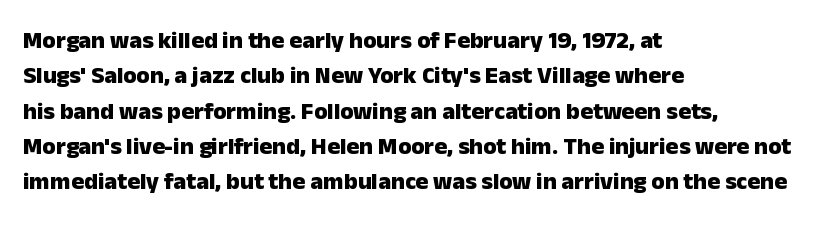
{"italic": "no", "bold": "yes", "underline": "no", "align": "left", "line_spacing": "normal", "line_spacing_ratio": 1.47, "letter_spacing": "normal", "letter_spacing_em": 0.0, "glyph_px": 24}
